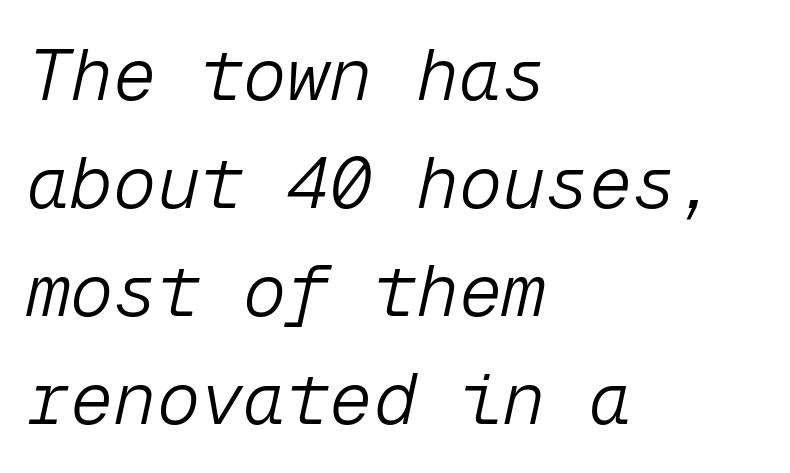
{"italic": "yes", "lean": "right", "slant_degrees": 12, "bold": "no", "weight": "light", "width": "normal", "stroke_contrast": "low", "x_height": "medium", "monospaced": "yes", "underline": "no", "align": "left", "line_spacing": "normal", "line_spacing_ratio": 1.5, "letter_spacing": "normal", "letter_spacing_em": 0.0, "glyph_px": 72}
